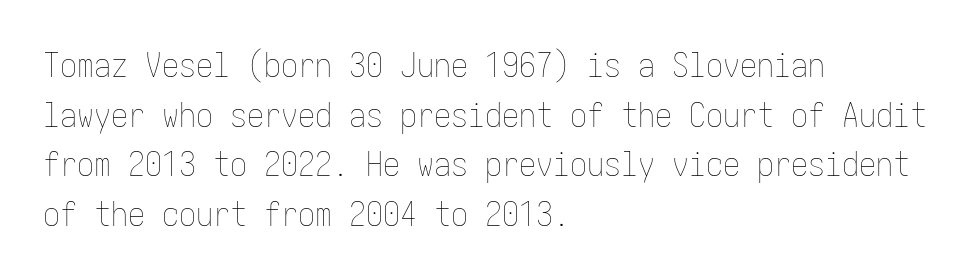
The image shows 34 px thin, condensed type, upright; set left-aligned, normal line spacing (1.46x), normal letter spacing, not underlined; low stroke contrast and a medium x-height.
